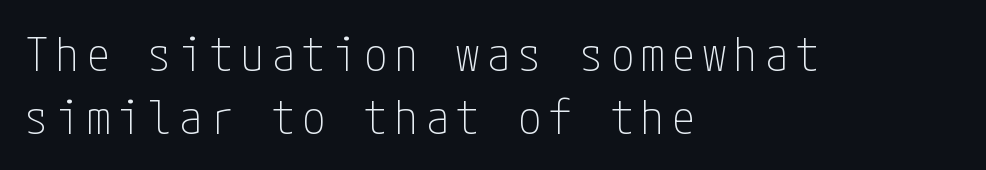
{"serif": "no", "italic": "no", "bold": "no", "weight": "thin", "width": "condensed", "stroke_contrast": "low", "x_height": "medium", "underline": "no", "align": "left", "line_spacing": "normal", "line_spacing_ratio": 1.36, "glyph_px": 46}
